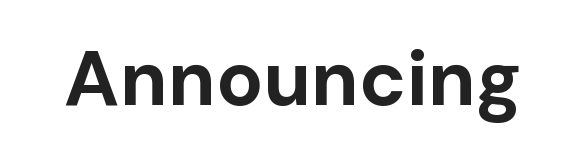
{"serif": "no", "italic": "no", "bold": "yes", "weight": "bold", "width": "normal", "stroke_contrast": "low", "x_height": "medium", "monospaced": "no", "underline": "no", "letter_spacing": "normal", "letter_spacing_em": 0.0, "glyph_px": 78}
